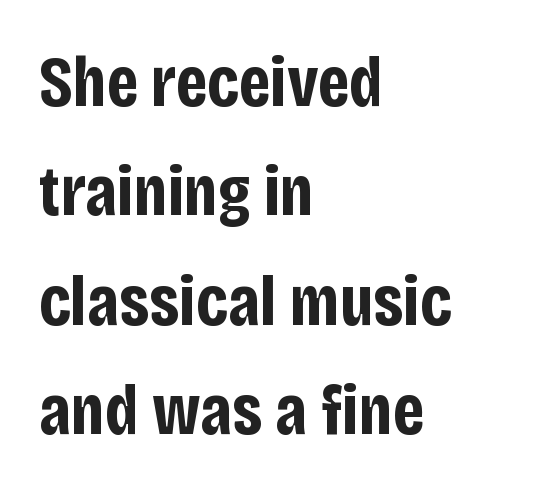
Q: Is the text bold? A: Yes.
Q: Is the text italic (slanted)? A: No, it is upright.
Q: Is the typeface a serif or a sans-serif typeface? A: Sans-serif.
Q: Is the text underlined? A: No.
Q: How is the paragraph aligned? A: Left-aligned.
Q: Is the spacing between letters normal or unusually wide? A: Normal.
Q: Is the spacing between lines tight, normal or loose? A: Normal.
Q: Width (condensed, normal, or wide)? A: Condensed.
Q: Stroke contrast? A: Low.
Q: x-height? A: Large.
Q: Monospaced? A: No.
